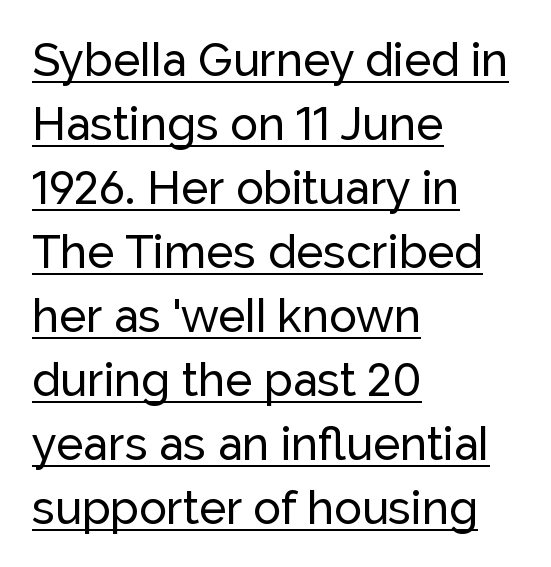
Q: Is the text italic (slanted)? A: No, it is upright.
Q: Is the typeface a serif or a sans-serif typeface? A: Sans-serif.
Q: Is the text underlined? A: Yes.
Q: How is the paragraph aligned? A: Left-aligned.
Q: Is the spacing between letters normal or unusually wide? A: Normal.
Q: Is the spacing between lines tight, normal or loose? A: Normal.
Q: Width (condensed, normal, or wide)? A: Normal.
Q: Stroke contrast? A: Low.
Q: x-height? A: Medium.
Q: Monospaced? A: No.
